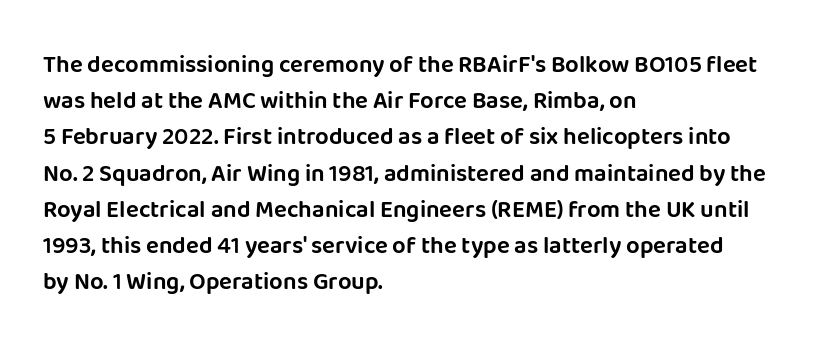
The image shows 24 px text type, upright; set left-aligned, normal line spacing (1.51x), normal letter spacing, not underlined.
